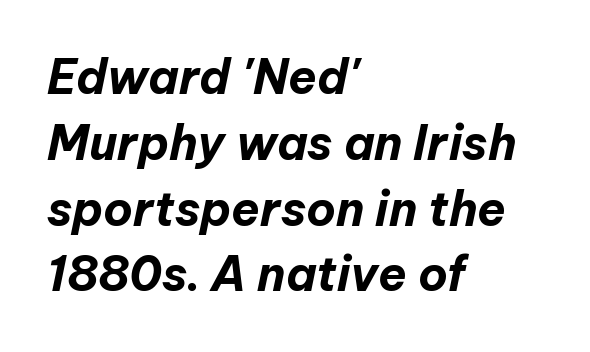
{"italic": "yes", "lean": "right", "slant_degrees": 12, "bold": "yes", "weight": "bold", "width": "normal", "stroke_contrast": "low", "x_height": "medium", "monospaced": "no", "underline": "no", "align": "left", "line_spacing": "normal", "line_spacing_ratio": 1.4, "letter_spacing": "normal", "letter_spacing_em": 0.0, "glyph_px": 47}
